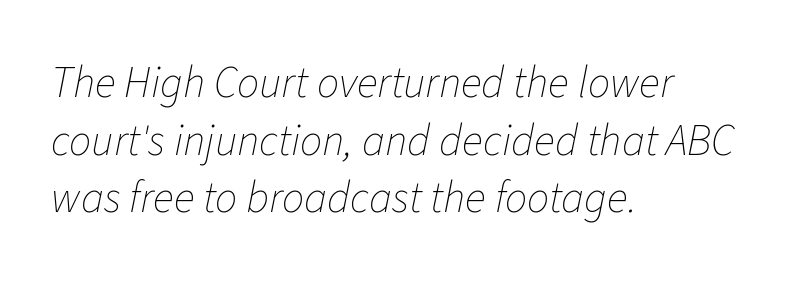
The passage shown leans; its letterforms are oblique. Bare-footed words on every line. Horizontal bands of white between lines are of average thickness. Layout note: lines flush left.
